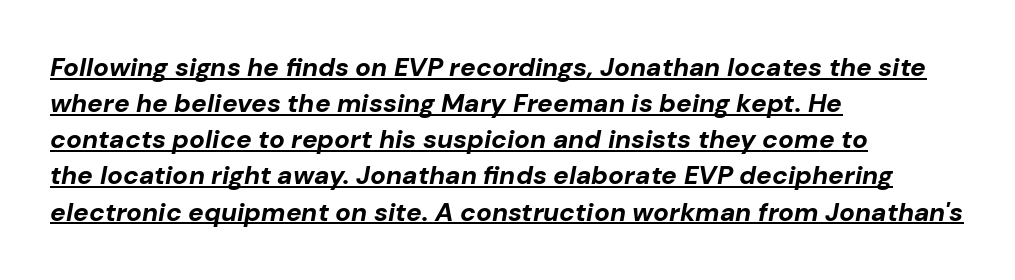
Typeset ragged right — the left edge is the straight one. The glyphs have the mass of a bold cut. Letter spacing: default. Descenders here cross a horizontal rule under the line. The rows are spaced the way most documents space them.
